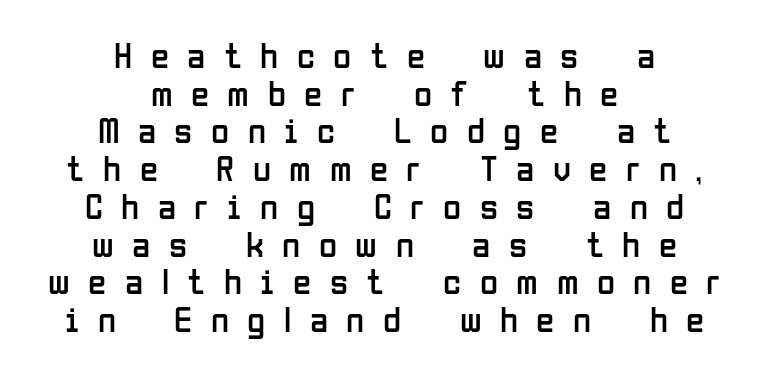
Character widths vary here, with narrow letters taking less room than wide ones. Notice how descenders almost collide with the ascenders below — that's tight leading. Descenders are the only things crossing below the line. The typeface chosen for these lines omits serifs. The typesetter chose a symmetrical, centered arrangement here. Tall strokes in this sample are plumb rather than angled.
